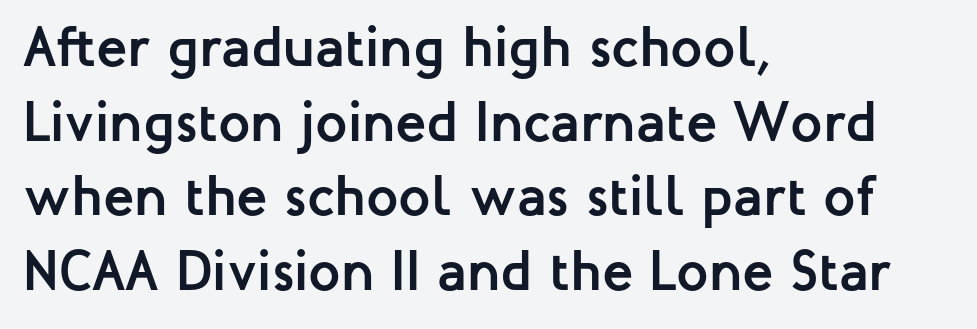
Q: Is the text bold? A: Yes.
Q: Is the text italic (slanted)? A: No, it is upright.
Q: Is the typeface a serif or a sans-serif typeface? A: Sans-serif.
Q: Is the text underlined? A: No.
Q: How is the paragraph aligned? A: Left-aligned.
Q: Is the spacing between letters normal or unusually wide? A: Normal.
Q: Is the spacing between lines tight, normal or loose? A: Normal.
Q: Width (condensed, normal, or wide)? A: Normal.
Q: Stroke contrast? A: Low.
Q: x-height? A: Medium.
Q: Monospaced? A: No.
